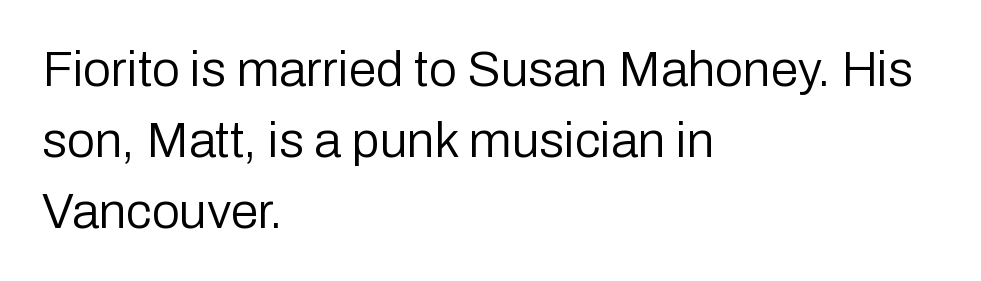
Q: Is the text bold? A: No.
Q: Is the text italic (slanted)? A: No, it is upright.
Q: Is the typeface a serif or a sans-serif typeface? A: Sans-serif.
Q: Is the text underlined? A: No.
Q: How is the paragraph aligned? A: Left-aligned.
Q: Is the spacing between letters normal or unusually wide? A: Normal.
Q: Is the spacing between lines tight, normal or loose? A: Normal.
Q: Width (condensed, normal, or wide)? A: Normal.
Q: Stroke contrast? A: Low.
Q: x-height? A: Medium.
Q: Monospaced? A: No.
